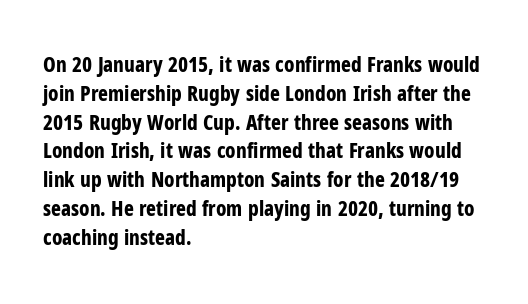
{"italic": "no", "bold": "yes", "underline": "no", "align": "left", "line_spacing": "normal", "line_spacing_ratio": 1.37, "letter_spacing": "normal", "letter_spacing_em": 0.0, "glyph_px": 21}
